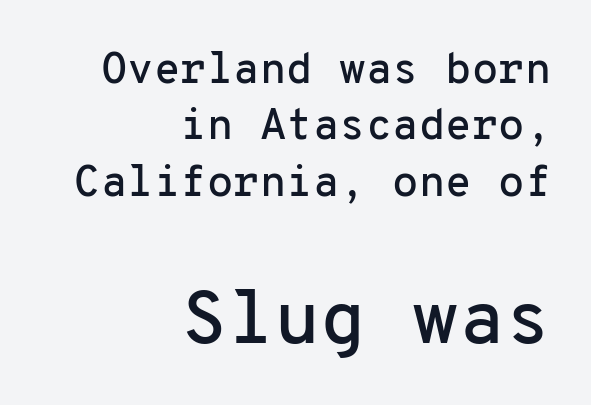
{"serif": "no", "italic": "no", "width": "normal", "stroke_contrast": "low", "x_height": "medium", "monospaced": "yes", "underline": "no", "align": "right", "line_spacing": "normal", "line_spacing_ratio": 1.31, "letter_spacing": "normal", "letter_spacing_em": 0.0, "larger_block": "second", "size_ratio": 1.74, "glyph_px": 75}
